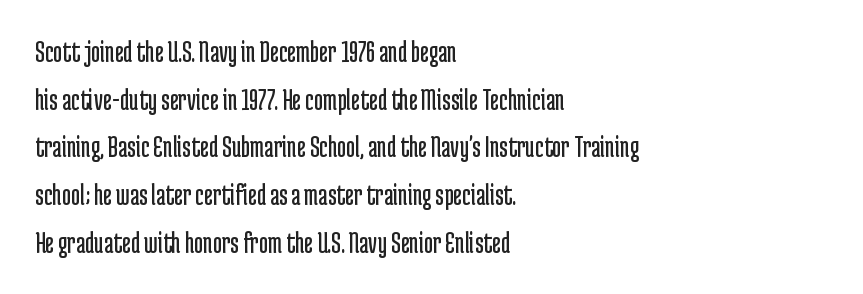
{"serif": "no", "italic": "no", "bold": "no", "weight": "regular", "width": "condensed", "stroke_contrast": "low", "x_height": "medium", "monospaced": "no", "underline": "no", "align": "left", "line_spacing": "normal", "line_spacing_ratio": 1.54, "letter_spacing": "normal", "letter_spacing_em": 0.0, "glyph_px": 31}
